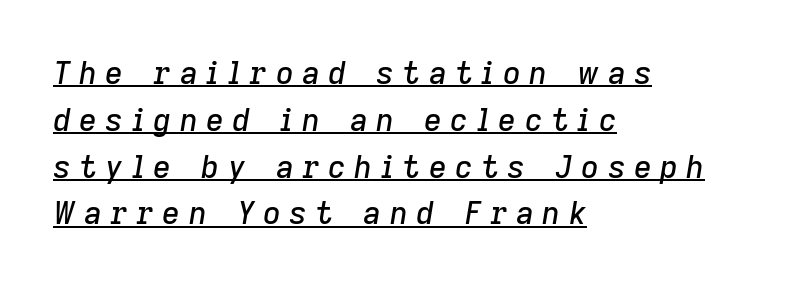
The image shows 31 px text type, italic (leaning right); set left-aligned, normal line spacing (1.51x), unusually wide letter spacing (+0.27 em), underlined; low stroke contrast and a medium x-height.
